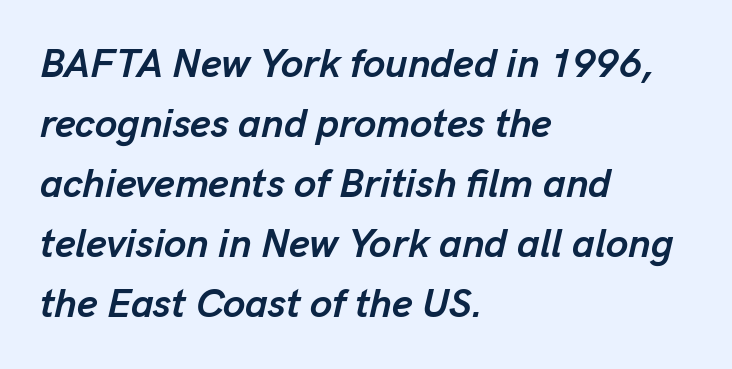
The image shows 40 px semibold type, italic (leaning right); set left-aligned, normal line spacing (1.5x), normal letter spacing, not underlined; low stroke contrast and a medium x-height.
